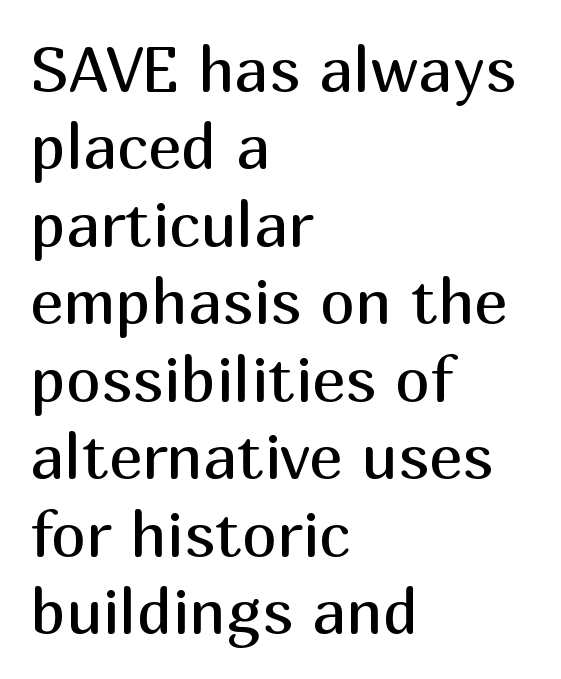
{"serif": "no", "italic": "no", "bold": "no", "weight": "regular", "width": "normal", "stroke_contrast": "medium", "x_height": "medium", "monospaced": "no", "underline": "no", "align": "left", "line_spacing_ratio": 1.23, "letter_spacing": "normal", "letter_spacing_em": 0.0, "glyph_px": 63}
